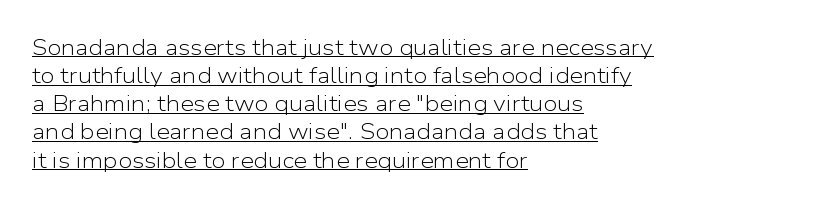
Q: Is the text bold? A: No.
Q: Is the text italic (slanted)? A: No, it is upright.
Q: Is the text underlined? A: Yes.
Q: How is the paragraph aligned? A: Left-aligned.
Q: Is the spacing between letters normal or unusually wide? A: Normal.
Q: Is the spacing between lines tight, normal or loose? A: Normal.
